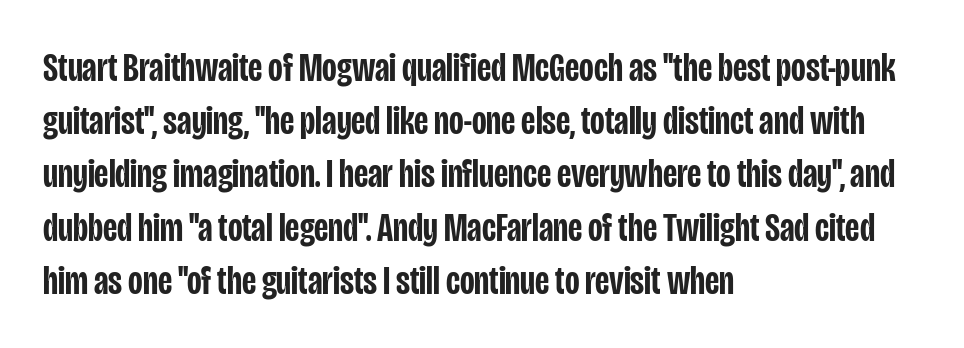
The image shows 40 px semibold, condensed sans-serif type, upright; set left-aligned, normal line spacing (1.33x), normal letter spacing, not underlined; low stroke contrast and a large x-height.
